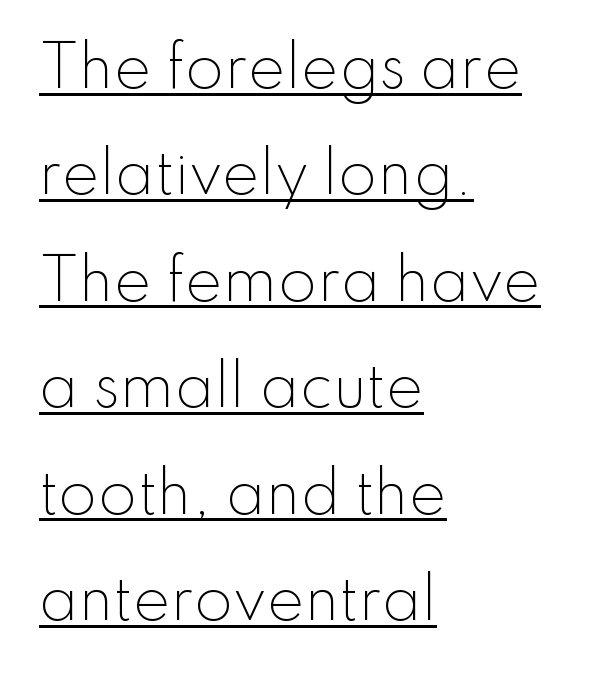
Classification — sans serif. Short and long lines alike share a common starting point at left. Quick note: underline on. This is the regular roman posture of the typeface.
